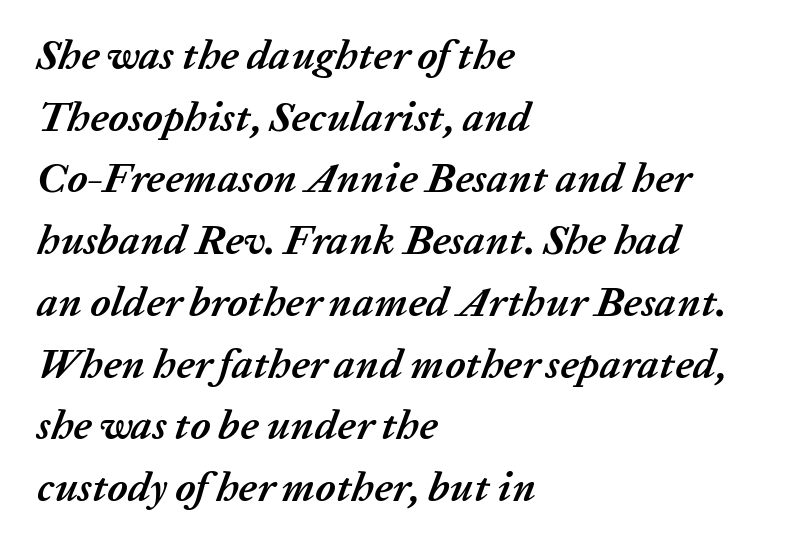
The image shows 42 px semibold type, italic (leaning right); set left-aligned, normal line spacing (1.47x), normal letter spacing, not underlined; low stroke contrast and a medium x-height.
